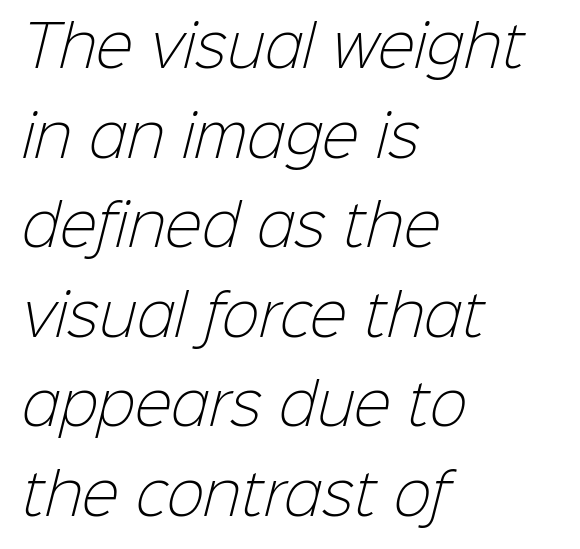
{"serif": "no", "bold": "no", "weight": "light", "width": "normal", "stroke_contrast": "low", "x_height": "medium", "monospaced": "no", "underline": "no", "align": "left", "line_spacing": "normal", "line_spacing_ratio": 1.6, "letter_spacing": "normal", "letter_spacing_em": 0.0, "glyph_px": 56}
